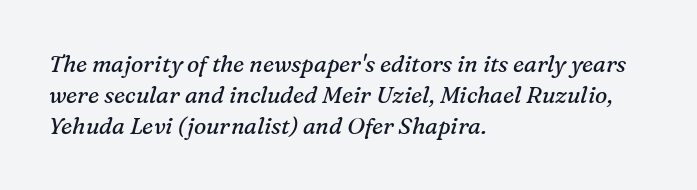
The image shows 23 px text type, italic (leaning right); set left-aligned, normal line spacing (1.35x), normal letter spacing, not underlined.
